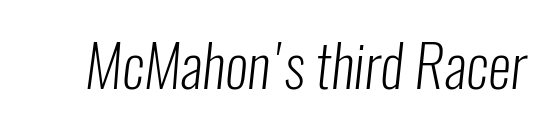
Is the type heavy? It reads as light-to-regular instead. A typesetter would call this proportional, since set widths differ per character. Clear beneath every line of the passage. The characters display no serif detailing; their extremities are plain.
